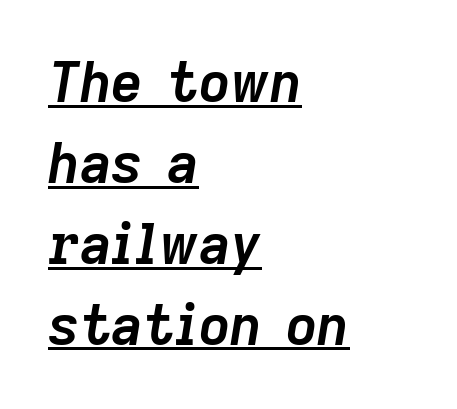
The image shows 55 px semibold type, italic (leaning right); set left-aligned, normal line spacing (1.47x), normal letter spacing, underlined; low stroke contrast and a medium x-height.
